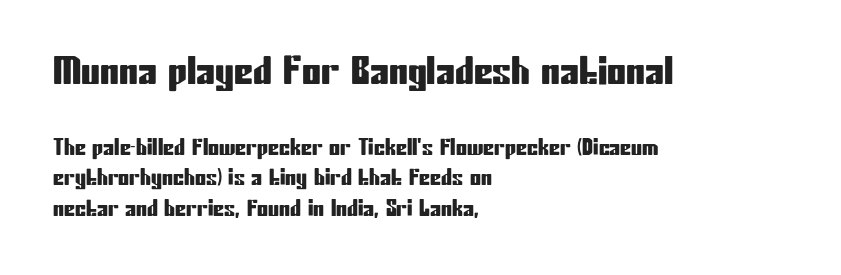
{"serif": "no", "italic": "no", "width": "condensed", "stroke_contrast": "low", "x_height": "medium", "monospaced": "no", "underline": "no", "align": "left", "line_spacing": "normal", "line_spacing_ratio": 1.4, "letter_spacing": "normal", "letter_spacing_em": 0.0, "larger_block": "first", "size_ratio": 1.73, "glyph_px": 38}
